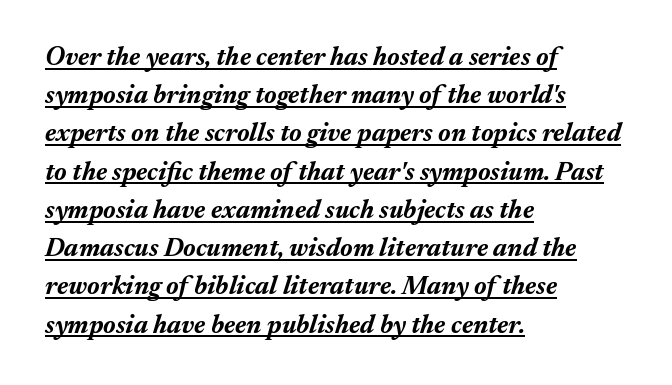
{"italic": "yes", "lean": "right", "slant_degrees": 17, "bold": "yes", "underline": "yes", "align": "left", "line_spacing": "normal", "line_spacing_ratio": 1.47, "letter_spacing": "normal", "letter_spacing_em": 0.0, "glyph_px": 26}
